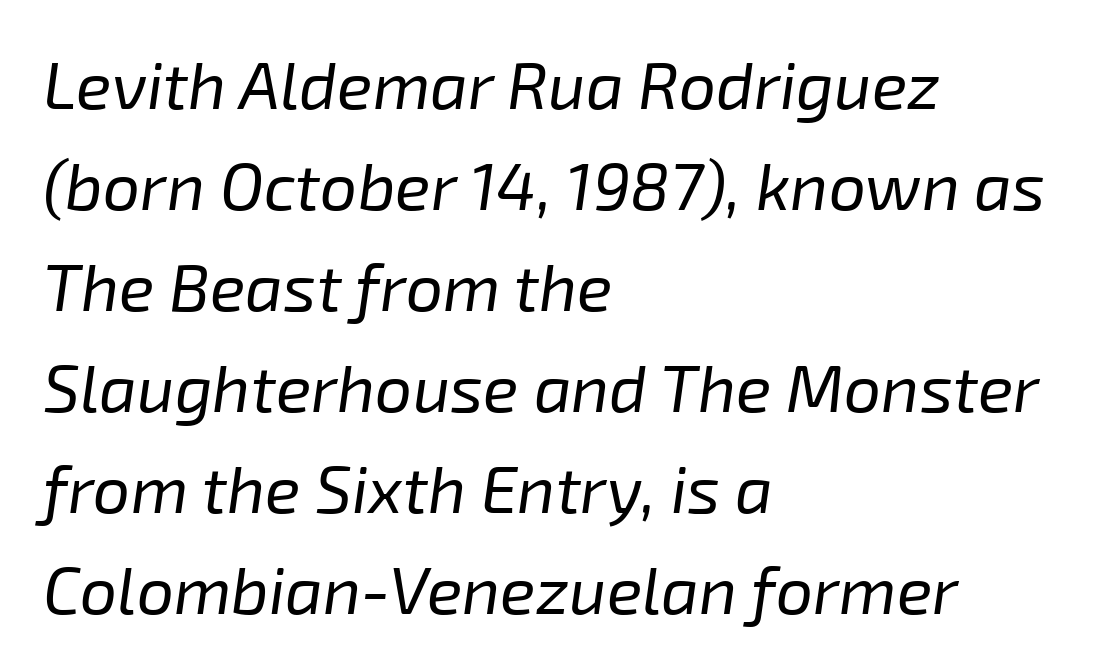
Does the leading feel generous? No, just average. Weight: not bold — regular or lighter. Type without underlining. Spacing verdict: proportional, widths tailored to each character. If you drew a ruler down the left edge, every line would touch it. Characters are canted at an angle relative to the baseline's perpendicular.
